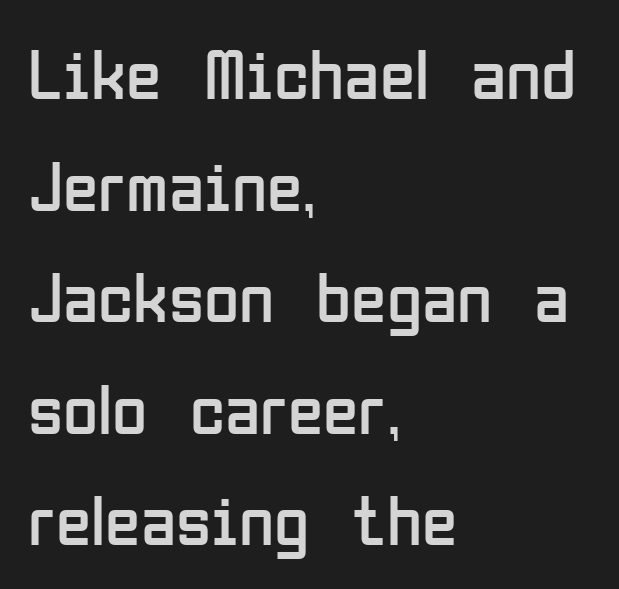
The image shows 72 px regular-weight, condensed sans-serif type, upright; set left-aligned, normal line spacing (1.55x), normal letter spacing, not underlined; low stroke contrast and a medium x-height.
